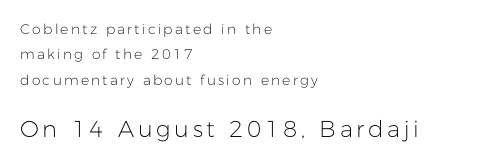
Q: Is the text bold? A: No.
Q: Is the text italic (slanted)? A: No, it is upright.
Q: Is the text underlined? A: No.
Q: How is the paragraph aligned? A: Left-aligned.
Q: Which block of text is set in a larger size, the first (top) or the second (bottom)? A: The second (bottom) one.
